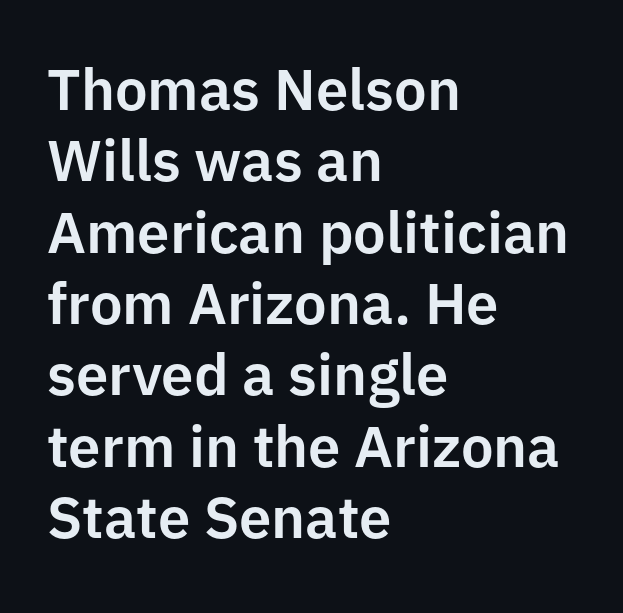
{"serif": "no", "italic": "no", "width": "normal", "stroke_contrast": "low", "x_height": "medium", "monospaced": "no", "underline": "no", "align": "left", "line_spacing_ratio": 1.23, "letter_spacing": "normal", "letter_spacing_em": 0.0, "glyph_px": 58}
